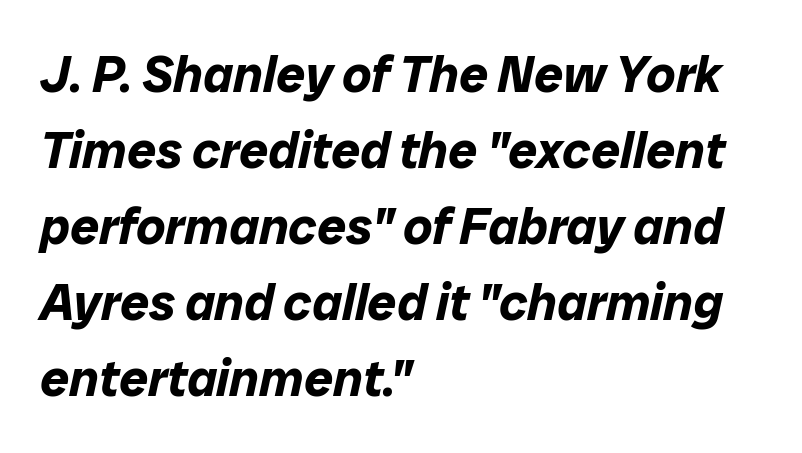
Q: Is the text bold? A: Yes.
Q: Is the text italic (slanted)? A: Yes, it leans right by about 12 degrees.
Q: Is the text underlined? A: No.
Q: How is the paragraph aligned? A: Left-aligned.
Q: Is the spacing between letters normal or unusually wide? A: Normal.
Q: Is the spacing between lines tight, normal or loose? A: Normal.
Q: Width (condensed, normal, or wide)? A: Normal.
Q: Stroke contrast? A: Low.
Q: x-height? A: Medium.
Q: Monospaced? A: No.
